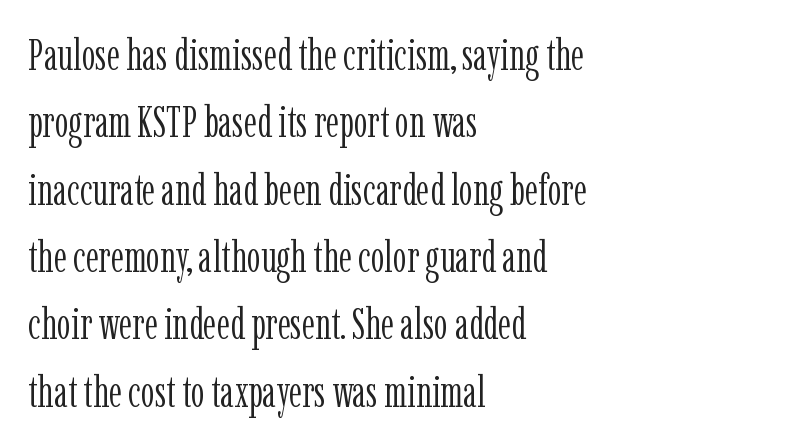
Q: Is the text bold? A: No.
Q: Is the text italic (slanted)? A: No, it is upright.
Q: Is the typeface a serif or a sans-serif typeface? A: Serif.
Q: Is the text underlined? A: No.
Q: How is the paragraph aligned? A: Left-aligned.
Q: Is the spacing between letters normal or unusually wide? A: Normal.
Q: Is the spacing between lines tight, normal or loose? A: Normal.
Q: Width (condensed, normal, or wide)? A: Condensed.
Q: Stroke contrast? A: Low.
Q: x-height? A: Medium.
Q: Monospaced? A: No.
